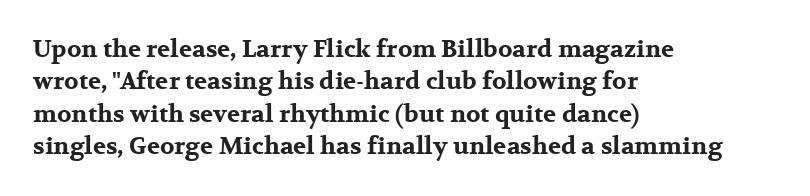
Whoever set this chose a conventional vertical rhythm. Emphasis by weight is at full strength: bold. The setting favours the left margin, as ordinary paragraphs usually do. Glance below the letters and you will spot only blank space. Rendered with straight, roman letterforms.
